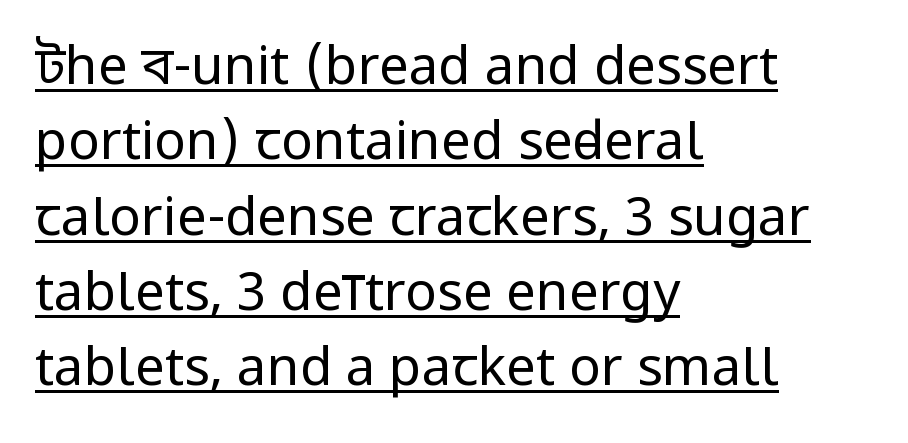
Q: Is the text bold? A: No.
Q: Is the text italic (slanted)? A: No, it is upright.
Q: Is the typeface a serif or a sans-serif typeface? A: Sans-serif.
Q: Is the text underlined? A: Yes.
Q: How is the paragraph aligned? A: Left-aligned.
Q: Is the spacing between letters normal or unusually wide? A: Normal.
Q: Is the spacing between lines tight, normal or loose? A: Normal.
Q: Width (condensed, normal, or wide)? A: Condensed.
Q: Stroke contrast? A: Low.
Q: x-height? A: Large.
Q: Monospaced? A: No.
